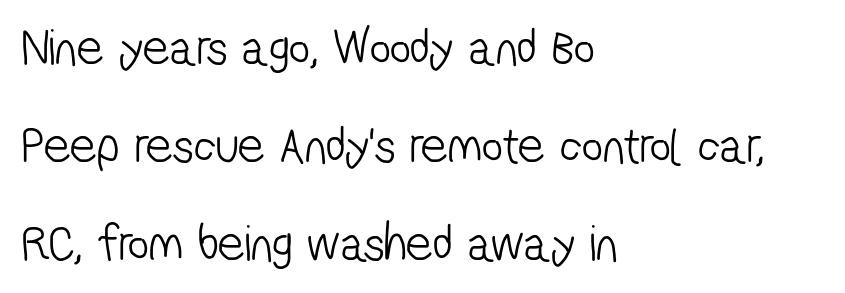
Q: Is the text bold? A: No.
Q: Is the typeface a serif or a sans-serif typeface? A: Sans-serif.
Q: Is the text underlined? A: No.
Q: How is the paragraph aligned? A: Left-aligned.
Q: Is the spacing between letters normal or unusually wide? A: Normal.
Q: Width (condensed, normal, or wide)? A: Condensed.
Q: Stroke contrast? A: Low.
Q: x-height? A: Medium.
Q: Monospaced? A: No.
